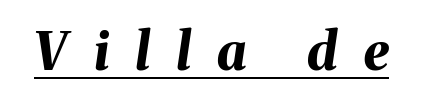
Q: Is the text bold? A: Yes.
Q: Is the text italic (slanted)? A: Yes, it leans right by about 8 degrees.
Q: Is the text underlined? A: Yes.
Q: Is the spacing between letters normal or unusually wide? A: Unusually wide.
Q: Width (condensed, normal, or wide)? A: Normal.
Q: Stroke contrast? A: Medium.
Q: x-height? A: Medium.
Q: Monospaced? A: No.
